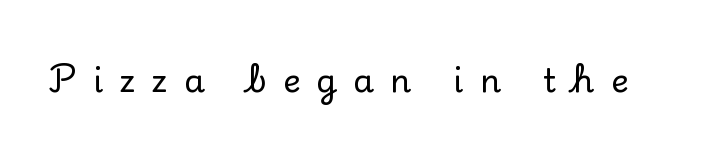
The image shows 33 px serif type, upright; set unusually wide letter spacing (+0.49 em), not underlined; low stroke contrast and a small x-height.
